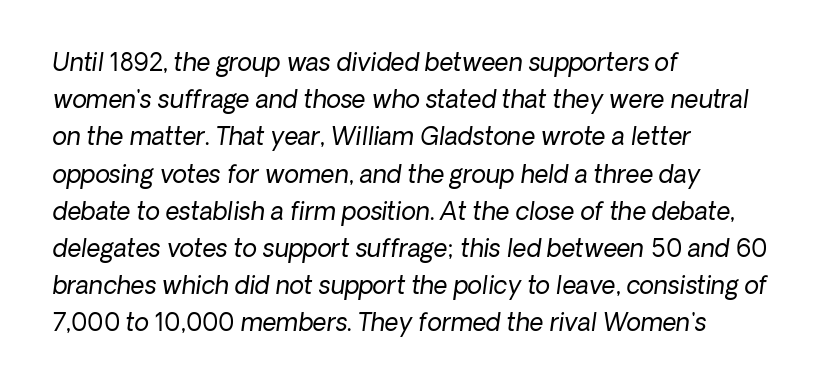
{"italic": "yes", "lean": "right", "slant_degrees": 8, "bold": "no", "underline": "no", "align": "left", "line_spacing": "normal", "line_spacing_ratio": 1.55, "letter_spacing": "normal", "letter_spacing_em": 0.0, "glyph_px": 24}
